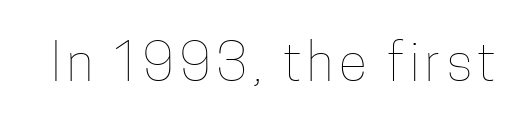
The image shows 52 px thin, condensed type, upright; set not underlined; low stroke contrast and a medium x-height.
